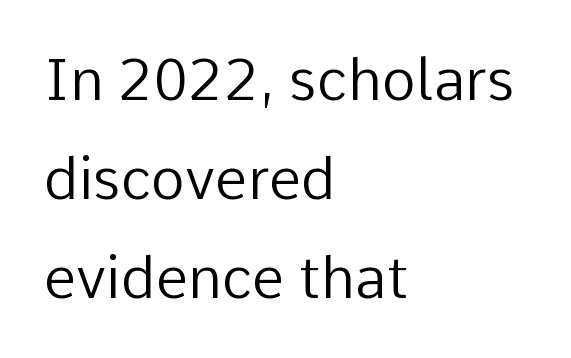
The image shows 58 px regular-weight sans-serif type, upright; set left-aligned, line spacing 1.71x, normal letter spacing, not underlined; low stroke contrast and a medium x-height.
